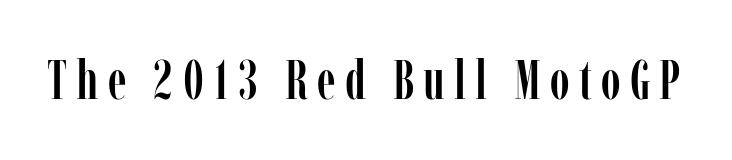
{"serif": "yes", "italic": "no", "width": "condensed", "stroke_contrast": "low", "x_height": "medium", "monospaced": "no", "underline": "no", "glyph_px": 54}
